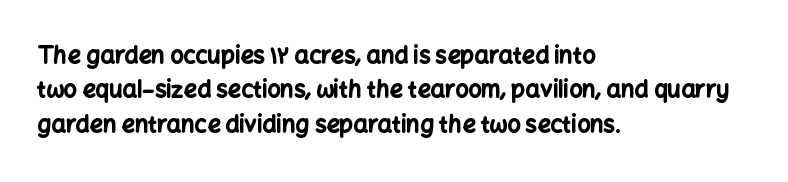
The image shows 23 px bold type, upright; set left-aligned, normal line spacing (1.5x), normal letter spacing, not underlined.
